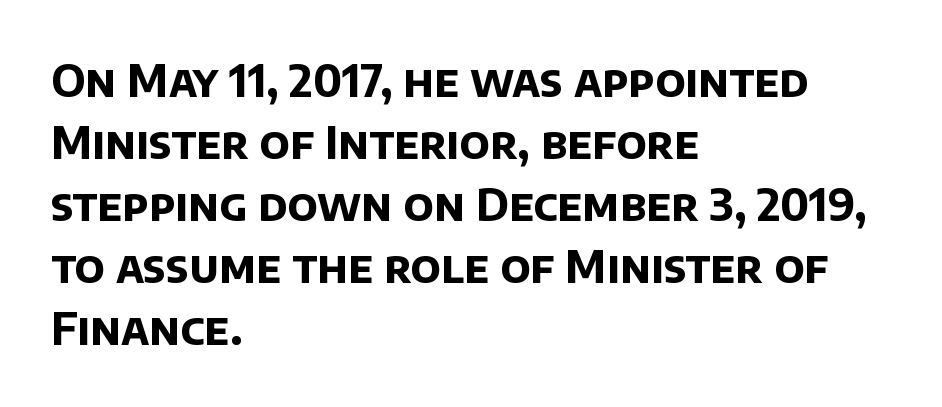
Q: Is the text bold? A: Yes.
Q: Is the typeface a serif or a sans-serif typeface? A: Sans-serif.
Q: Is the text underlined? A: No.
Q: How is the paragraph aligned? A: Left-aligned.
Q: Is the spacing between letters normal or unusually wide? A: Normal.
Q: Is the spacing between lines tight, normal or loose? A: Normal.
Q: Width (condensed, normal, or wide)? A: Normal.
Q: Stroke contrast? A: Low.
Q: x-height? A: Large.
Q: Monospaced? A: No.
